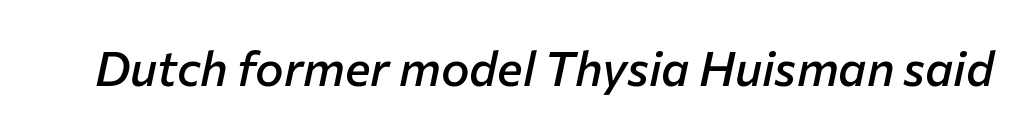
What weight is shown? A semibold, between regular and bold. Is the letter spacing exaggerated? No — it looks like the ordinary default. Plain, unruled lines of type. Spacing verdict: proportional, widths tailored to each character.
